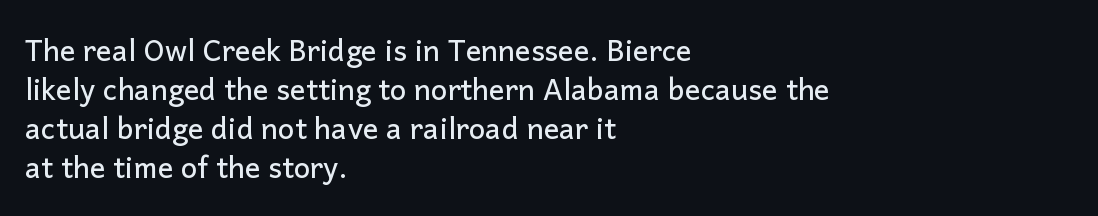
Q: Is the text italic (slanted)? A: No, it is upright.
Q: Is the typeface a serif or a sans-serif typeface? A: Sans-serif.
Q: Is the text underlined? A: No.
Q: How is the paragraph aligned? A: Left-aligned.
Q: Is the spacing between letters normal or unusually wide? A: Normal.
Q: Is the spacing between lines tight, normal or loose? A: Normal.
Q: Width (condensed, normal, or wide)? A: Normal.
Q: Stroke contrast? A: Low.
Q: x-height? A: Medium.
Q: Monospaced? A: No.
